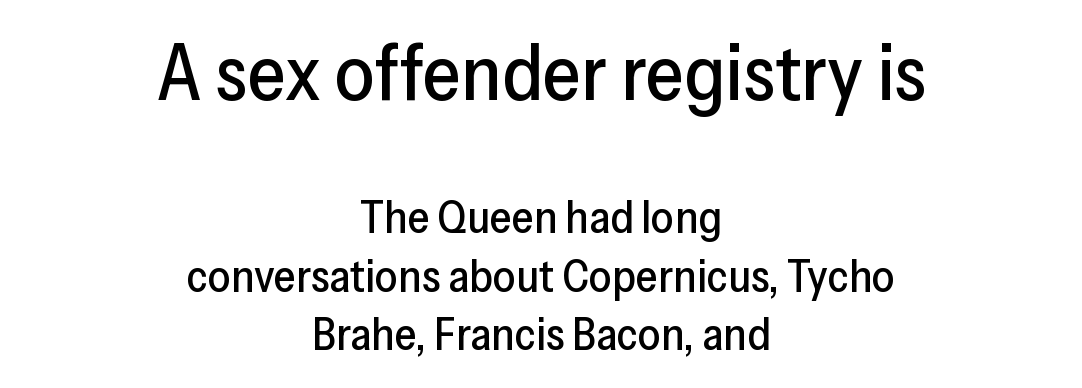
The image shows 78 px sans-serif type, upright; set centered, normal line spacing (1.31x), normal letter spacing, not underlined; the first (top) block is 1.73x larger; low stroke contrast and a medium x-height.
